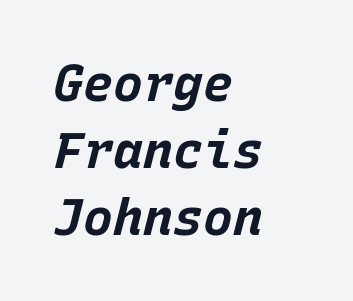
The image shows 50 px bold type, italic (leaning right), monospaced; set left-aligned, normal line spacing (1.34x), normal letter spacing, not underlined; low stroke contrast and a large x-height.
